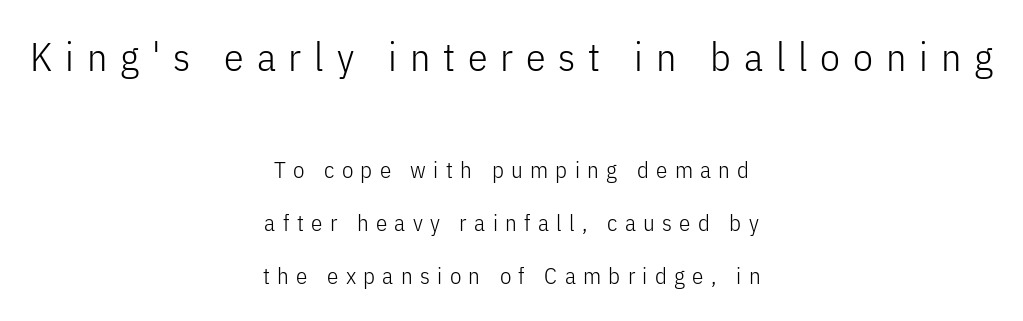
The image shows 40 px light, condensed sans-serif type, upright; set centered, loose line spacing (2.3x), unusually wide letter spacing (+0.32 em), not underlined; the first (top) block is 1.74x larger; low stroke contrast and a medium x-height.
